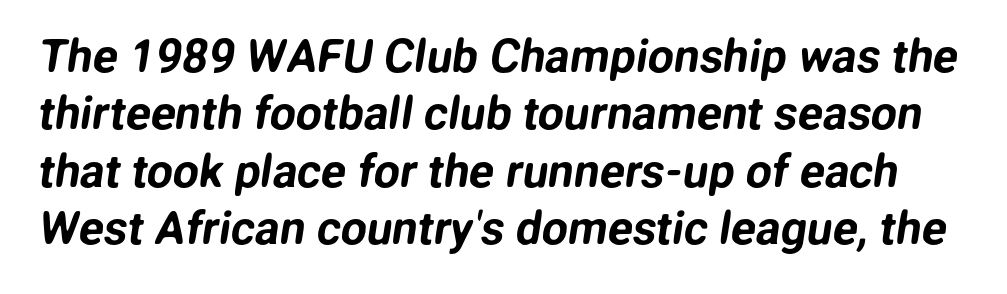
The image shows 46 px sans-serif type; set normal line spacing (1.25x), normal letter spacing, not underlined; low stroke contrast and a medium x-height.
